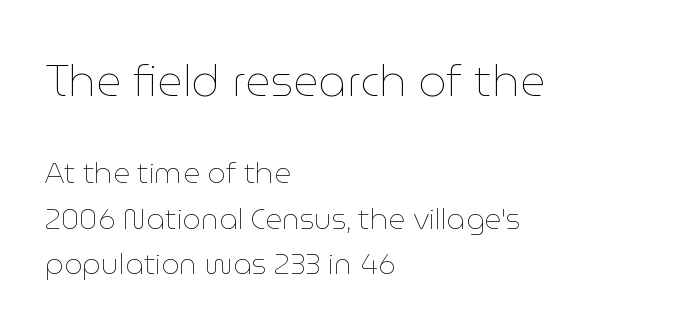
Think standard paragraph weight, or any step lighter than that. Notice how the stems are strictly vertical — no italics here. This sample uses plain, unmodified letter spacing. Here the designer chose a conventional face with non-uniform glyph widths. Caption: multi-line text, flush left, ragged right. In terms of leading, this rendering sits right in the middle.
